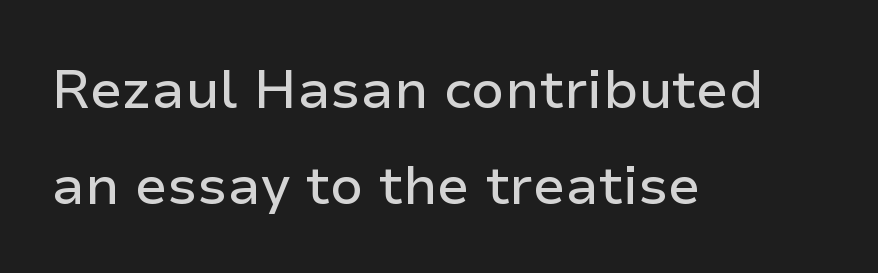
This sample has the flowing, uneven cadence of proportional lettering. If you drew a line through each stem, it would be perfectly vertical. A typesetter would label this face a sans. Tracking value appears to be zero — textbook default spacing. Horizontally, the lines are justified to the leading edge only. Rule under the text: the space is simply empty.
